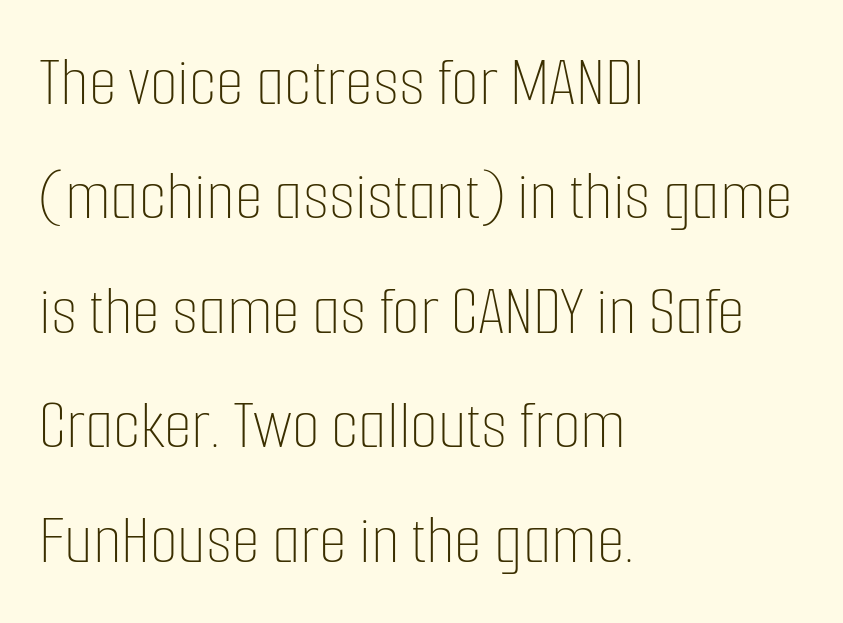
Weight: in the light-to-regular range. Posture: upright roman. These lines stack with their left ends in a neat column. The specimen omits any rule beneath the text block's lines. The passage shown has conventional tracking throughout. Proportional: the letters do not fall into vertical columns.
